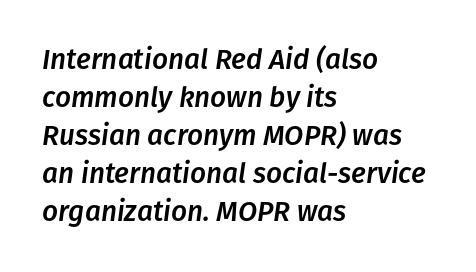
The image shows 28 px text type, italic (leaning right); set left-aligned, normal line spacing (1.36x), normal letter spacing, not underlined; low stroke contrast and a medium x-height.
